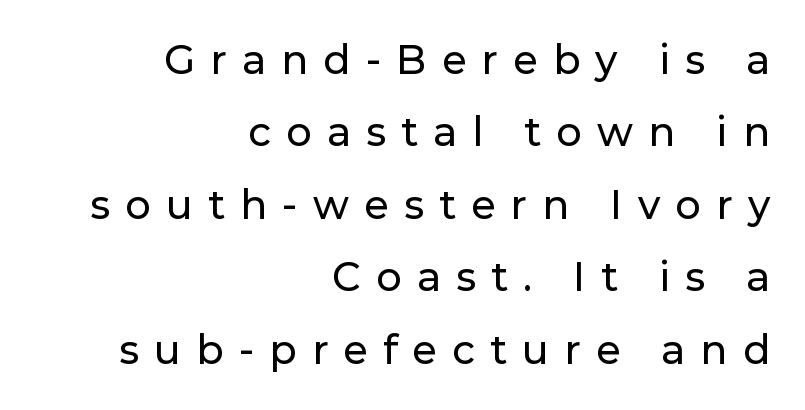
Rendered with straight, roman letterforms. Nope, no serifs anywhere on these letters. Horizontally, the lines are justified to the trailing edge only. The face used here is rendered with a markedly widened letterfit.
